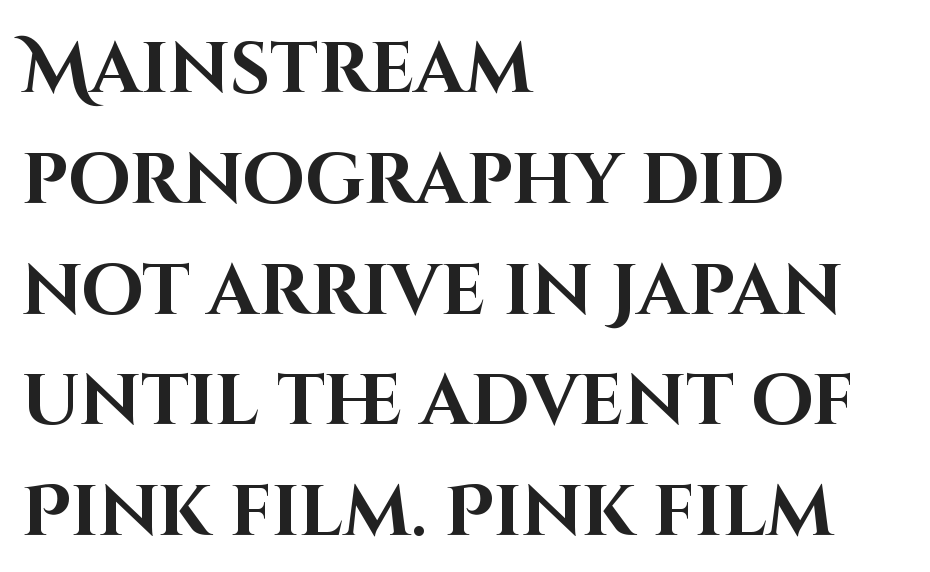
Q: Is the text bold? A: Yes.
Q: Is the text italic (slanted)? A: No, it is upright.
Q: Is the typeface a serif or a sans-serif typeface? A: Sans-serif.
Q: Is the text underlined? A: No.
Q: How is the paragraph aligned? A: Left-aligned.
Q: Is the spacing between letters normal or unusually wide? A: Normal.
Q: Is the spacing between lines tight, normal or loose? A: Normal.
Q: Width (condensed, normal, or wide)? A: Normal.
Q: Stroke contrast? A: High.
Q: x-height? A: Large.
Q: Monospaced? A: No.
